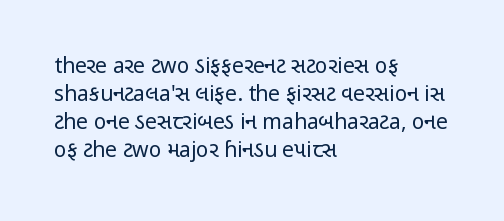
Visually the block forms a straight wall on the left and a jagged coastline on the right. Style check: upright. Bold? No — there's no thickening of the strokes. Notice how descenders clear the ascenders below comfortably — that's standard leading. Each word holds together tightly as a unit, with standard inter-letter gaps.
